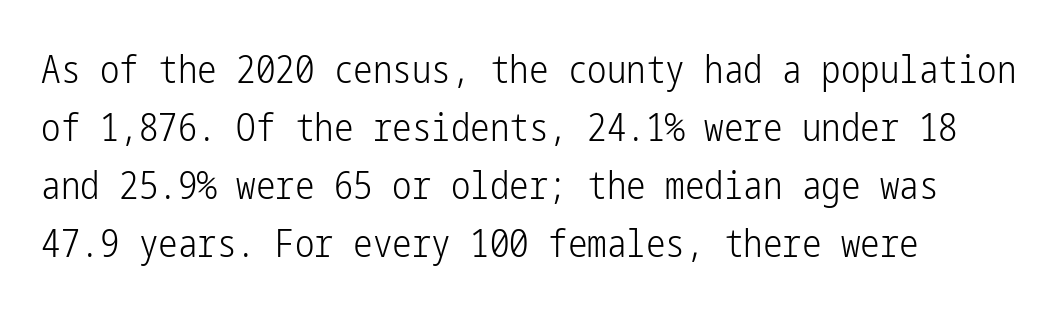
One glance says typical: line gaps are just what's usual. Students, note that the glyphs here touch the page at normal intervals. Notice how the passage keeps a crisp vertical edge on the left only. Letterform terminals end flat and unadorned throughout the passage. Unbolded letterforms with no extra heft. This is the regular roman posture of the typeface.
